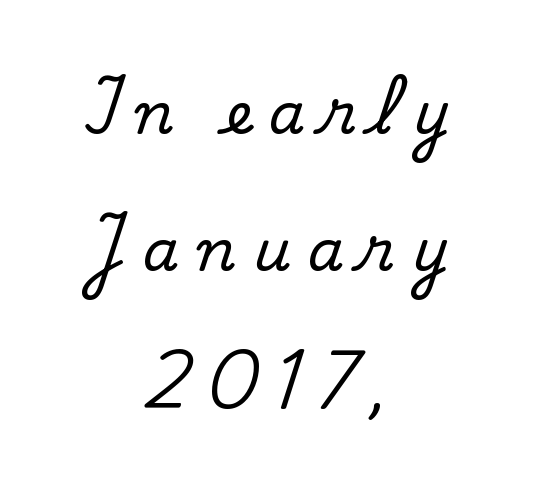
The image shows 58 px text type; set centered, loose line spacing (2.37x), unusually wide letter spacing (+0.3 em), not underlined; medium stroke contrast and a small x-height.
